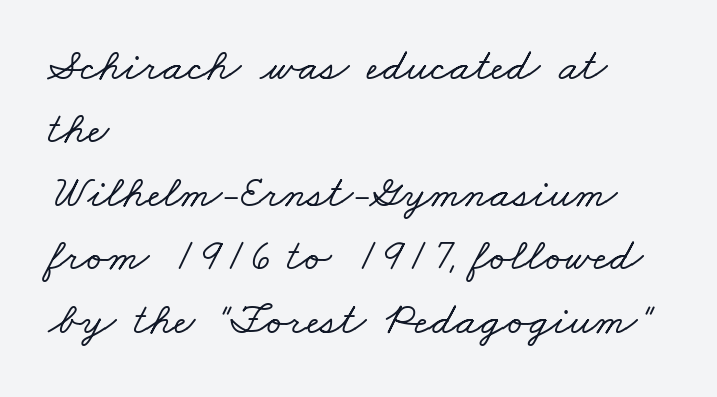
Serif or sans? Serif — the stroke terminals have little feet. The lines sit at an ordinary, default distance from one another. Which margin do the lines hug? The left one — the right edge is uneven. Does extra space separate the letters? No, they use regular spacing. The passage shown is typed in a proportional face where columns would drift. The space beneath each line is pristine and unruled.
